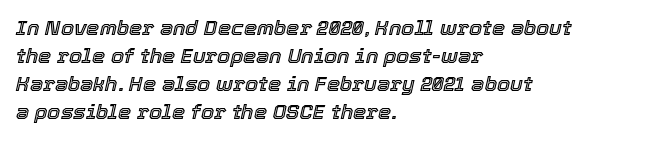
Q: Is the text italic (slanted)? A: Yes, it leans right by about 12 degrees.
Q: Is the text underlined? A: No.
Q: How is the paragraph aligned? A: Left-aligned.
Q: Is the spacing between letters normal or unusually wide? A: Normal.
Q: Is the spacing between lines tight, normal or loose? A: Normal.
